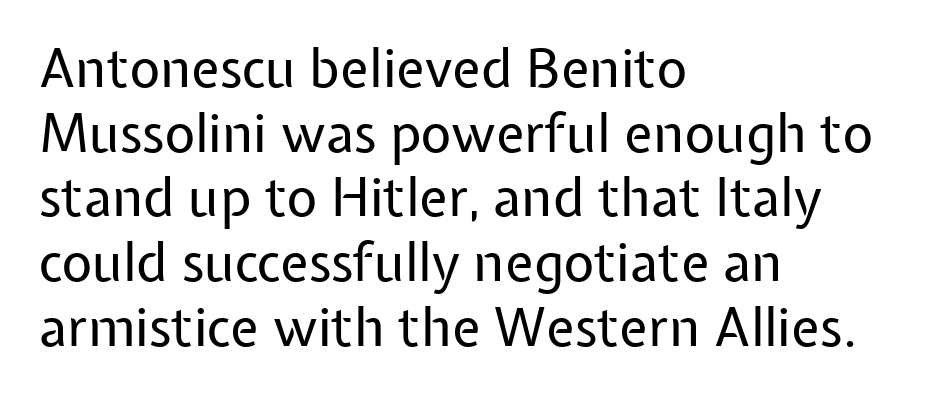
Q: Is the text bold? A: No.
Q: Is the text italic (slanted)? A: No, it is upright.
Q: Is the typeface a serif or a sans-serif typeface? A: Sans-serif.
Q: Is the text underlined? A: No.
Q: How is the paragraph aligned? A: Left-aligned.
Q: Is the spacing between letters normal or unusually wide? A: Normal.
Q: Width (condensed, normal, or wide)? A: Normal.
Q: Stroke contrast? A: Low.
Q: x-height? A: Medium.
Q: Monospaced? A: No.
